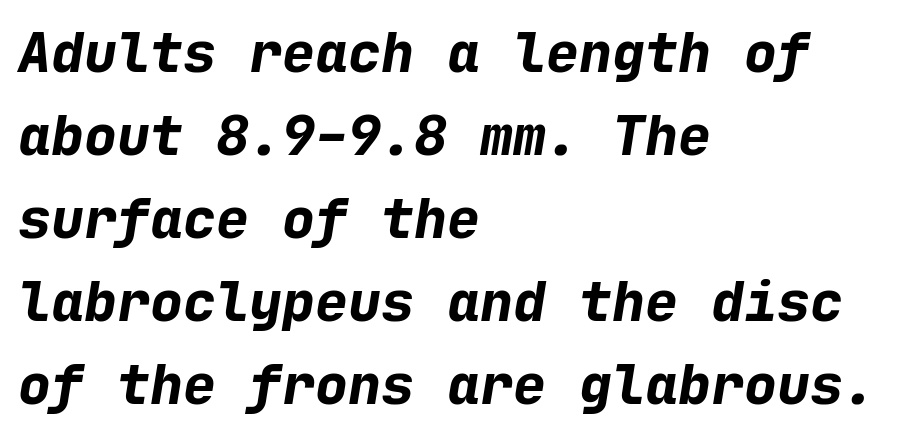
{"italic": "yes", "lean": "right", "slant_degrees": 9, "bold": "yes", "weight": "bold", "width": "normal", "stroke_contrast": "low", "x_height": "medium", "monospaced": "yes", "underline": "no", "align": "left", "line_spacing": "normal", "line_spacing_ratio": 1.51, "letter_spacing": "normal", "letter_spacing_em": 0.0, "glyph_px": 55}
